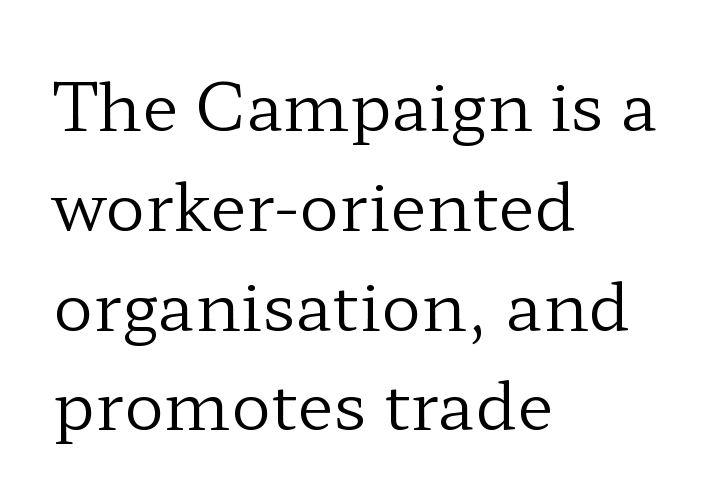
Q: Is the text bold? A: No.
Q: Is the text italic (slanted)? A: No, it is upright.
Q: Is the typeface a serif or a sans-serif typeface? A: Serif.
Q: Is the text underlined? A: No.
Q: How is the paragraph aligned? A: Left-aligned.
Q: Is the spacing between letters normal or unusually wide? A: Normal.
Q: Is the spacing between lines tight, normal or loose? A: Normal.
Q: Width (condensed, normal, or wide)? A: Wide.
Q: Stroke contrast? A: Low.
Q: x-height? A: Medium.
Q: Monospaced? A: No.
